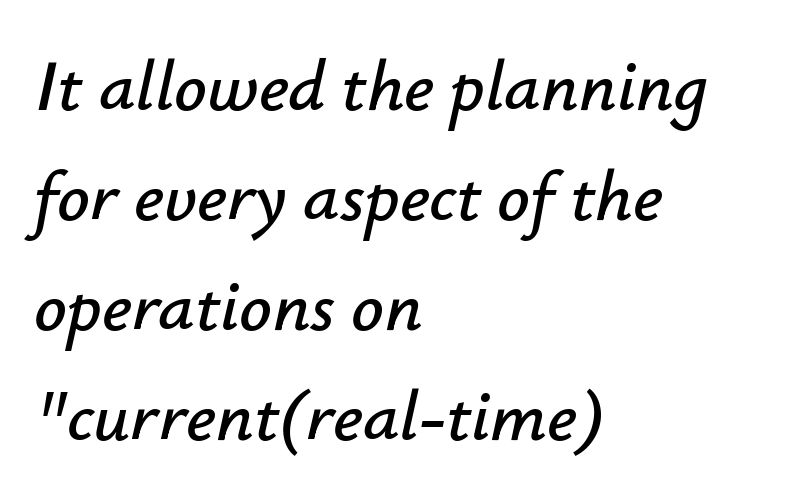
Q: Is the text italic (slanted)? A: Yes, it leans right by about 12 degrees.
Q: Is the text underlined? A: No.
Q: How is the paragraph aligned? A: Left-aligned.
Q: Is the spacing between letters normal or unusually wide? A: Normal.
Q: Is the spacing between lines tight, normal or loose? A: Normal.
Q: Width (condensed, normal, or wide)? A: Normal.
Q: Stroke contrast? A: Low.
Q: x-height? A: Small.
Q: Monospaced? A: No.
